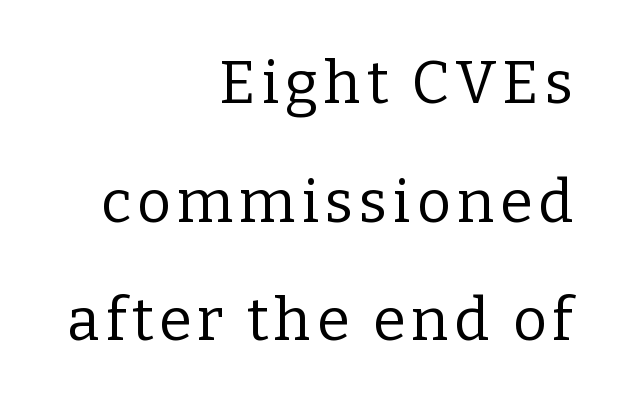
Honestly, there is no underline to notice here at all. It's the straight-up-and-down kind of type. This sample uses a serif face. Varying glyph widths throughout — classic text-font behaviour. Stroke thickness stays within the range of a standard reading face or lighter.
